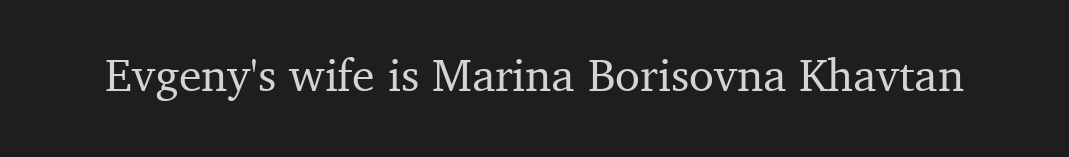
Q: Is the text italic (slanted)? A: No, it is upright.
Q: Is the typeface a serif or a sans-serif typeface? A: Serif.
Q: Is the text underlined? A: No.
Q: Is the spacing between letters normal or unusually wide? A: Normal.
Q: Width (condensed, normal, or wide)? A: Normal.
Q: Stroke contrast? A: Medium.
Q: x-height? A: Medium.
Q: Monospaced? A: No.
